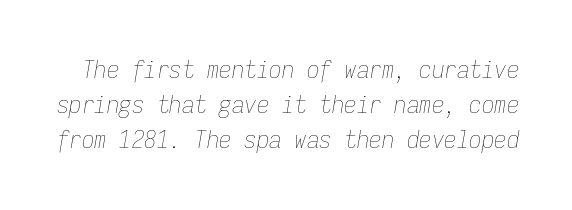
The image shows 25 px text type, italic (leaning right); set normal line spacing (1.41x), normal letter spacing, not underlined.
